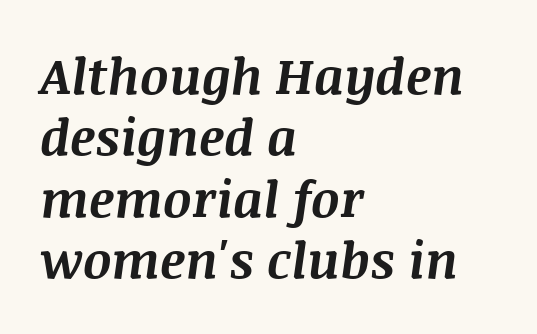
Rule under the text: the space is simply empty. Letter spacing: default. Which margin do the lines hug? The left one — the right edge is uneven. The font's italic variant was chosen for this text.
